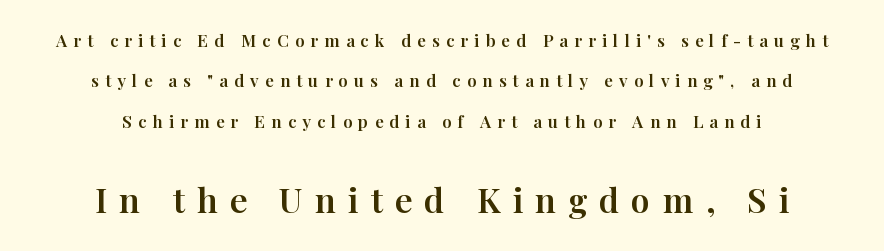
Q: Is the text italic (slanted)? A: No, it is upright.
Q: Is the typeface a serif or a sans-serif typeface? A: Serif.
Q: Is the text underlined? A: No.
Q: How is the paragraph aligned? A: Centered.
Q: Is the spacing between letters normal or unusually wide? A: Unusually wide.
Q: Is the spacing between lines tight, normal or loose? A: Loose.
Q: Which block of text is set in a larger size, the first (top) or the second (bottom)? A: The second (bottom) one.
Q: Width (condensed, normal, or wide)? A: Normal.
Q: Stroke contrast? A: High.
Q: x-height? A: Medium.
Q: Monospaced? A: No.
